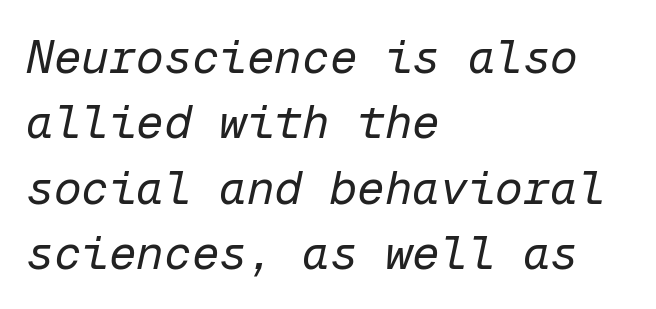
The lines in this sample share a left origin and differ only in where they stop. Unbolded letterforms with no extra heft. Between one letter and the next there's only the usual sliver of space. Slanted lettering throughout. These lines sit exactly where default settings would place them.
